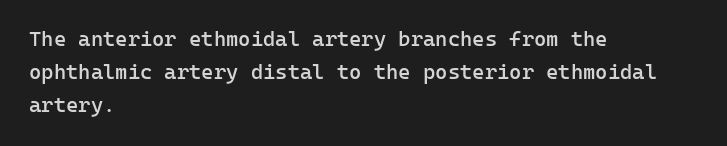
The image shows 21 px text type, upright; set left-aligned, normal line spacing (1.57x), normal letter spacing, not underlined.
